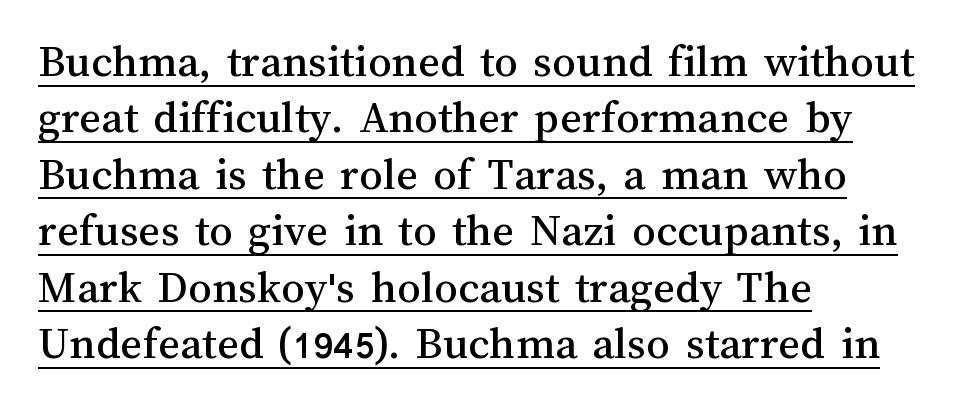
{"italic": "no", "width": "normal", "stroke_contrast": "medium", "x_height": "medium", "monospaced": "no", "underline": "yes", "align": "left", "line_spacing_ratio": 1.2, "letter_spacing": "normal", "letter_spacing_em": 0.0, "glyph_px": 47}
